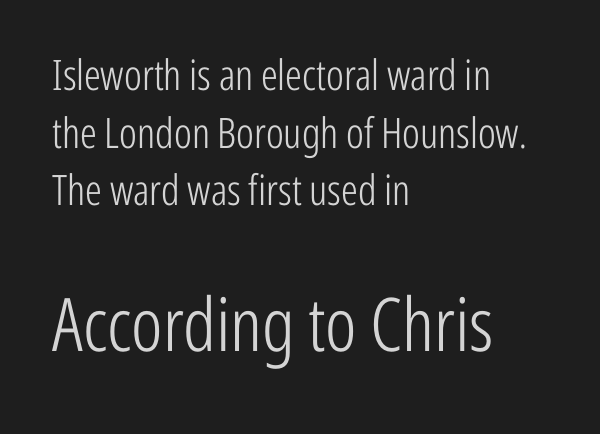
Q: Is the text bold? A: No.
Q: Is the text italic (slanted)? A: No, it is upright.
Q: Is the typeface a serif or a sans-serif typeface? A: Sans-serif.
Q: Is the text underlined? A: No.
Q: How is the paragraph aligned? A: Left-aligned.
Q: Is the spacing between letters normal or unusually wide? A: Normal.
Q: Is the spacing between lines tight, normal or loose? A: Normal.
Q: Which block of text is set in a larger size, the first (top) or the second (bottom)? A: The second (bottom) one.
Q: Width (condensed, normal, or wide)? A: Condensed.
Q: Stroke contrast? A: Low.
Q: x-height? A: Medium.
Q: Monospaced? A: No.
